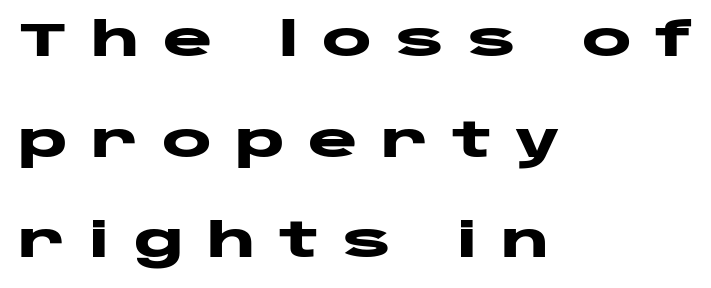
{"serif": "no", "italic": "no", "bold": "yes", "weight": "heavy", "width": "wide", "stroke_contrast": "low", "x_height": "large", "monospaced": "no", "underline": "no", "align": "left", "line_spacing": "loose", "line_spacing_ratio": 2.14, "letter_spacing": "wide", "letter_spacing_em": 0.49, "glyph_px": 47}
